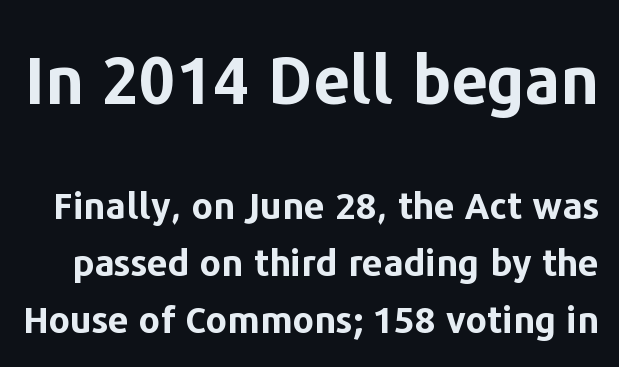
The image shows 65 px bold sans-serif type, upright; set normal line spacing (1.54x), normal letter spacing, not underlined; the first (top) block is 1.76x larger; low stroke contrast and a medium x-height.
